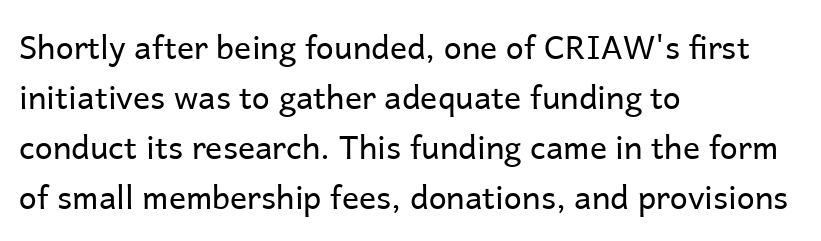
Q: Is the text bold? A: No.
Q: Is the text italic (slanted)? A: No, it is upright.
Q: Is the typeface a serif or a sans-serif typeface? A: Sans-serif.
Q: Is the text underlined? A: No.
Q: How is the paragraph aligned? A: Left-aligned.
Q: Is the spacing between letters normal or unusually wide? A: Normal.
Q: Is the spacing between lines tight, normal or loose? A: Normal.
Q: Width (condensed, normal, or wide)? A: Normal.
Q: Stroke contrast? A: Low.
Q: x-height? A: Medium.
Q: Monospaced? A: No.
